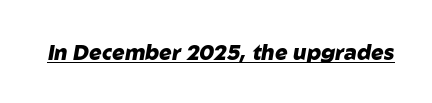
A typesetter would mark this as italic. The horizontal fit of the characters is conventional and even. These characters rest on top of a visible drawn line. Students, this is bold: see how much ink each stroke carries.
